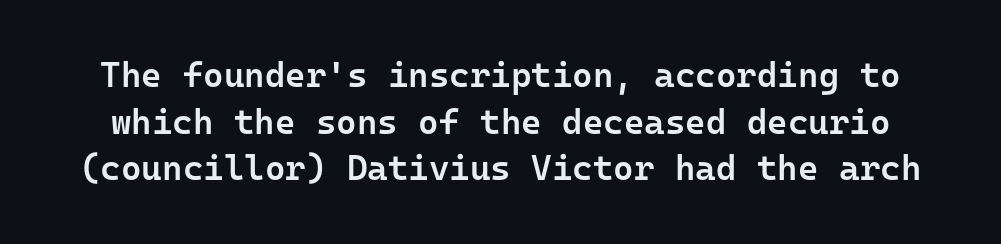
Q: Is the text bold? A: Semi-bold.
Q: Is the text italic (slanted)? A: No, it is upright.
Q: Is the typeface a serif or a sans-serif typeface? A: Sans-serif.
Q: Is the text underlined? A: No.
Q: Is the spacing between letters normal or unusually wide? A: Normal.
Q: Is the spacing between lines tight, normal or loose? A: Normal.
Q: Width (condensed, normal, or wide)? A: Normal.
Q: Stroke contrast? A: Low.
Q: x-height? A: Medium.
Q: Monospaced? A: Yes.
